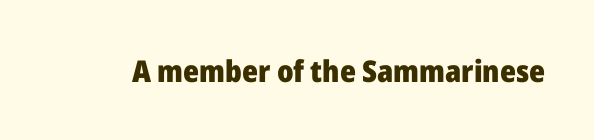
Q: Is the text bold? A: Yes.
Q: Is the text italic (slanted)? A: No, it is upright.
Q: Is the typeface a serif or a sans-serif typeface? A: Sans-serif.
Q: Is the text underlined? A: No.
Q: Is the spacing between letters normal or unusually wide? A: Normal.
Q: Width (condensed, normal, or wide)? A: Normal.
Q: Stroke contrast? A: Low.
Q: x-height? A: Medium.
Q: Monospaced? A: No.
